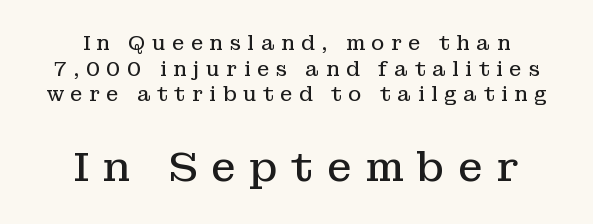
{"serif": "yes", "italic": "no", "bold": "no", "weight": "regular", "width": "normal", "stroke_contrast": "low", "x_height": "medium", "monospaced": "no", "underline": "no", "align": "center", "line_spacing": "normal", "line_spacing_ratio": 1.28, "letter_spacing": "wide", "letter_spacing_em": 0.32, "larger_block": "second", "size_ratio": 2.05, "glyph_px": 41}
